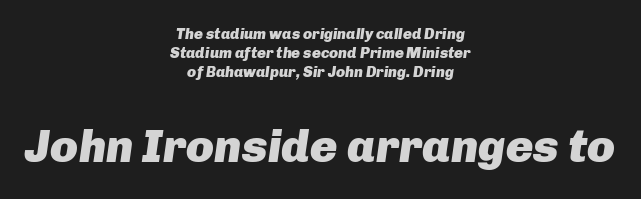
{"italic": "yes", "lean": "right", "slant_degrees": 8, "bold": "yes", "weight": "heavy", "width": "normal", "stroke_contrast": "low", "x_height": "medium", "monospaced": "no", "underline": "no", "align": "center", "line_spacing": "normal", "line_spacing_ratio": 1.28, "letter_spacing": "normal", "letter_spacing_em": 0.0, "larger_block": "second", "size_ratio": 3.07, "glyph_px": 46}
